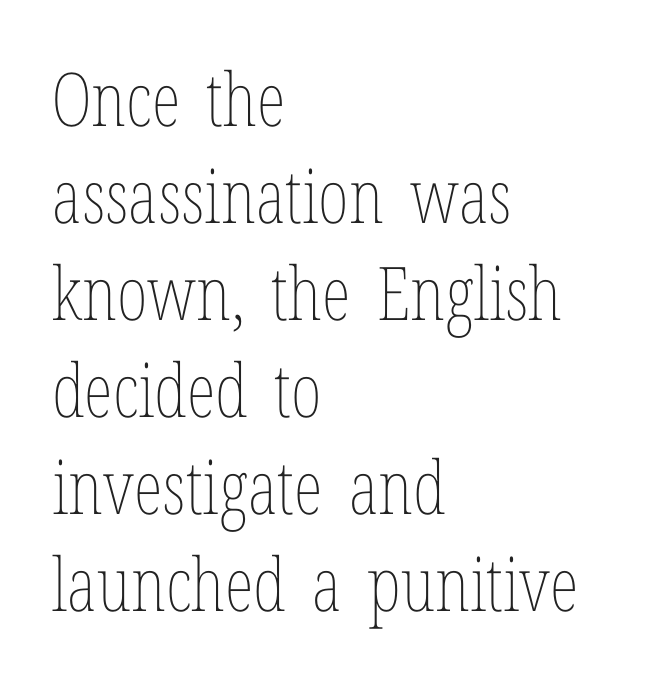
Q: Is the text bold? A: No.
Q: Is the text italic (slanted)? A: No, it is upright.
Q: Is the text underlined? A: No.
Q: How is the paragraph aligned? A: Left-aligned.
Q: Is the spacing between letters normal or unusually wide? A: Normal.
Q: Is the spacing between lines tight, normal or loose? A: Normal.
Q: Width (condensed, normal, or wide)? A: Condensed.
Q: Stroke contrast? A: Low.
Q: x-height? A: Medium.
Q: Monospaced? A: No.
